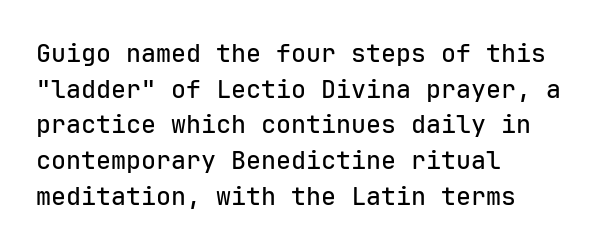
Q: Is the text italic (slanted)? A: No, it is upright.
Q: Is the text underlined? A: No.
Q: How is the paragraph aligned? A: Left-aligned.
Q: Is the spacing between letters normal or unusually wide? A: Normal.
Q: Is the spacing between lines tight, normal or loose? A: Normal.
